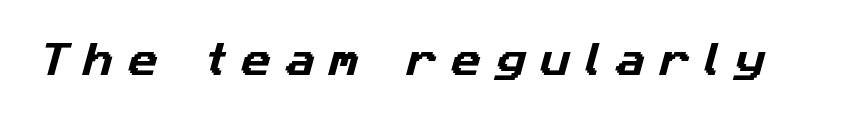
The image shows 37 px sans-serif type; set unusually wide letter spacing (+0.39 em), not underlined; low stroke contrast and a medium x-height.
